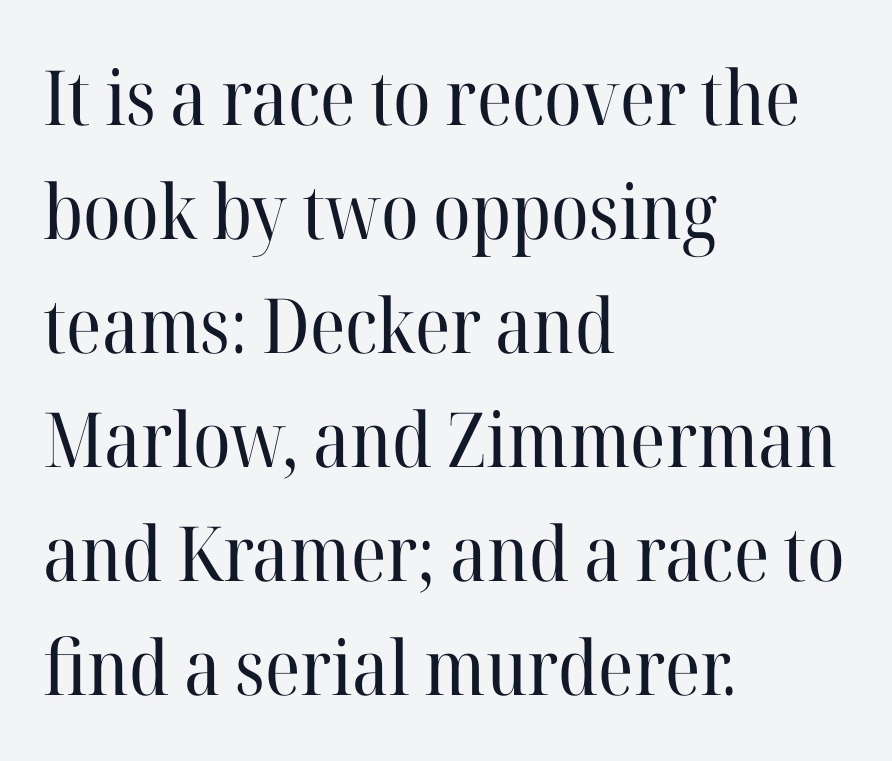
{"serif": "yes", "italic": "no", "bold": "no", "weight": "regular", "width": "normal", "stroke_contrast": "high", "x_height": "medium", "monospaced": "no", "underline": "no", "align": "left", "line_spacing": "normal", "line_spacing_ratio": 1.5, "letter_spacing": "normal", "letter_spacing_em": 0.0, "glyph_px": 76}
